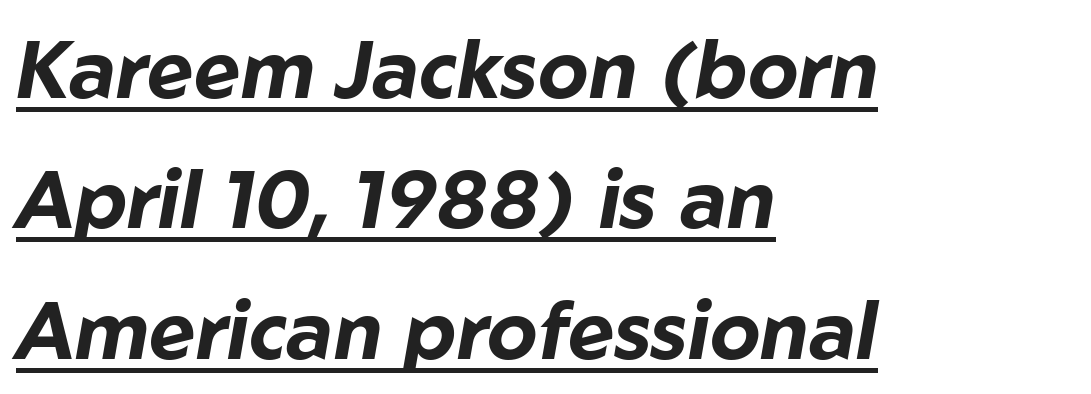
Standard letterfit; no display-style spreading of the glyphs. The rendered words wear a rule along their underside. Vertically, the passage feels balanced, rows spaced as you'd expect. Does the lettering tilt? It does — this is italic. Plenty of ink on the page — the face is bold. Compared with a centered layout, this one pins lines to the left instead.
